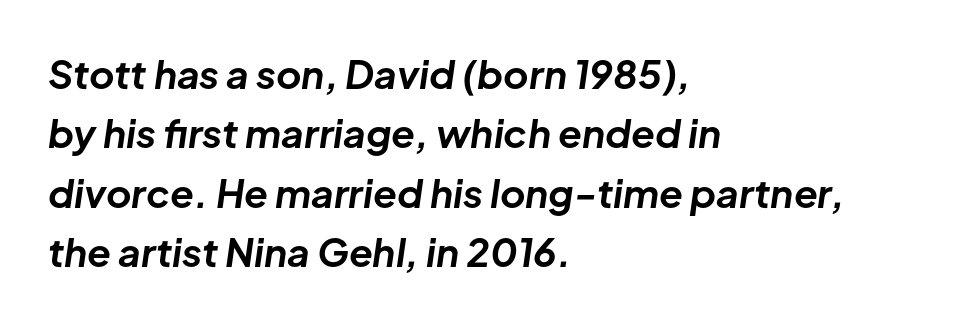
{"italic": "yes", "lean": "right", "slant_degrees": 8, "bold": "yes", "weight": "bold", "width": "normal", "stroke_contrast": "low", "x_height": "medium", "monospaced": "no", "underline": "no", "align": "left", "line_spacing": "normal", "line_spacing_ratio": 1.52, "letter_spacing": "normal", "letter_spacing_em": 0.0, "glyph_px": 39}
